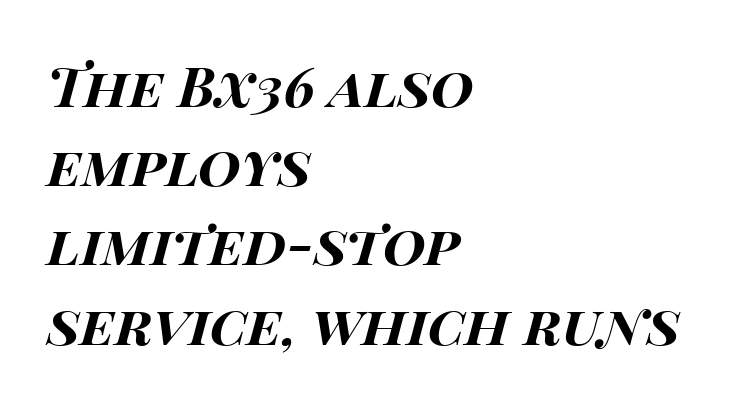
The image shows 55 px bold, wide type, italic (leaning right); set left-aligned, normal line spacing (1.44x), normal letter spacing, not underlined; high stroke contrast and a large x-height.
